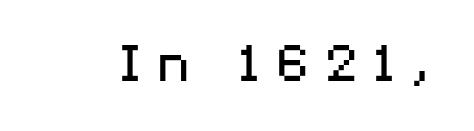
The face used here is rendered with a markedly widened letterfit. The font is comparable to plain body text, perhaps lighter. Typographically, this falls in the sans-serif category. Plain, unruled lines of type. Ordinary non-slanted type is in use.
